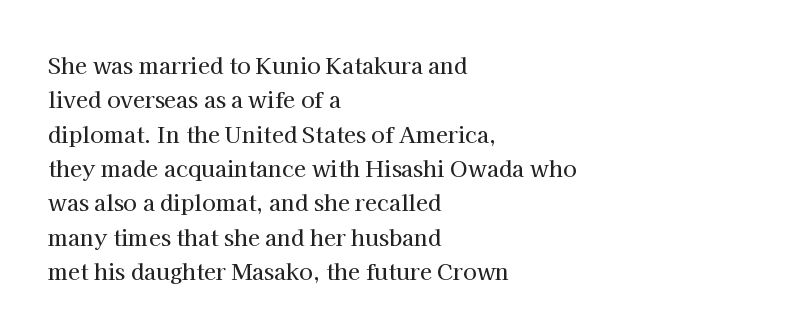
{"italic": "no", "underline": "no", "align": "left", "line_spacing": "normal", "line_spacing_ratio": 1.56, "letter_spacing": "normal", "letter_spacing_em": 0.0, "glyph_px": 22}
